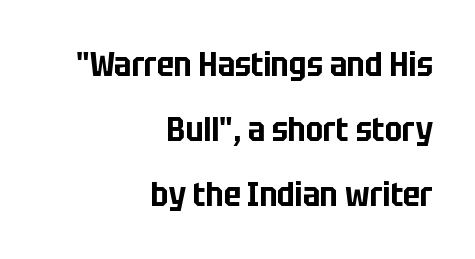
The image shows 34 px condensed sans-serif type, upright; set right-aligned, loose line spacing (1.91x), normal letter spacing, not underlined; low stroke contrast and a large x-height.
